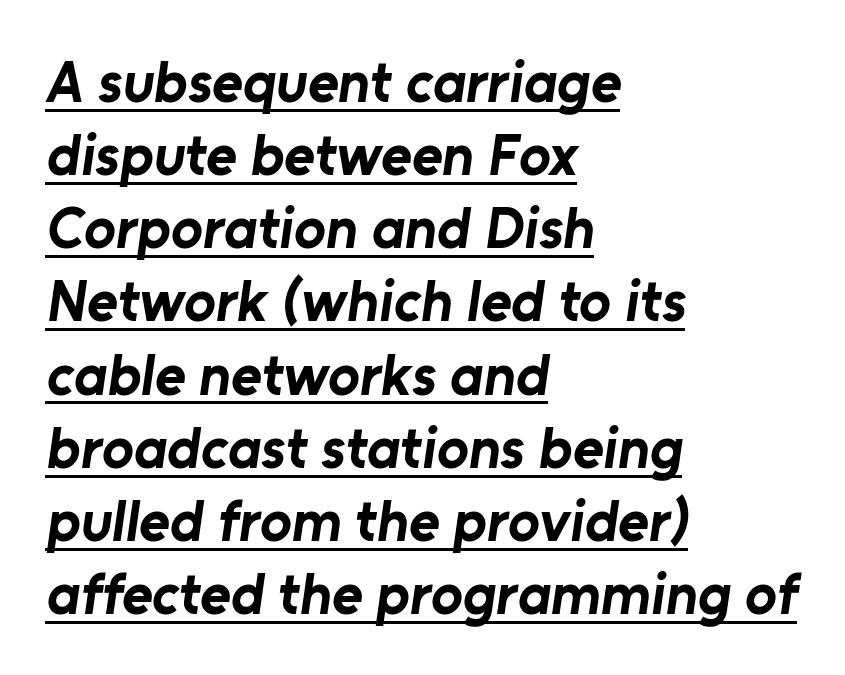
{"serif": "no", "bold": "yes", "weight": "bold", "width": "normal", "stroke_contrast": "low", "x_height": "medium", "monospaced": "no", "underline": "yes", "align": "left", "line_spacing_ratio": 1.24, "letter_spacing": "normal", "letter_spacing_em": 0.0, "glyph_px": 59}
